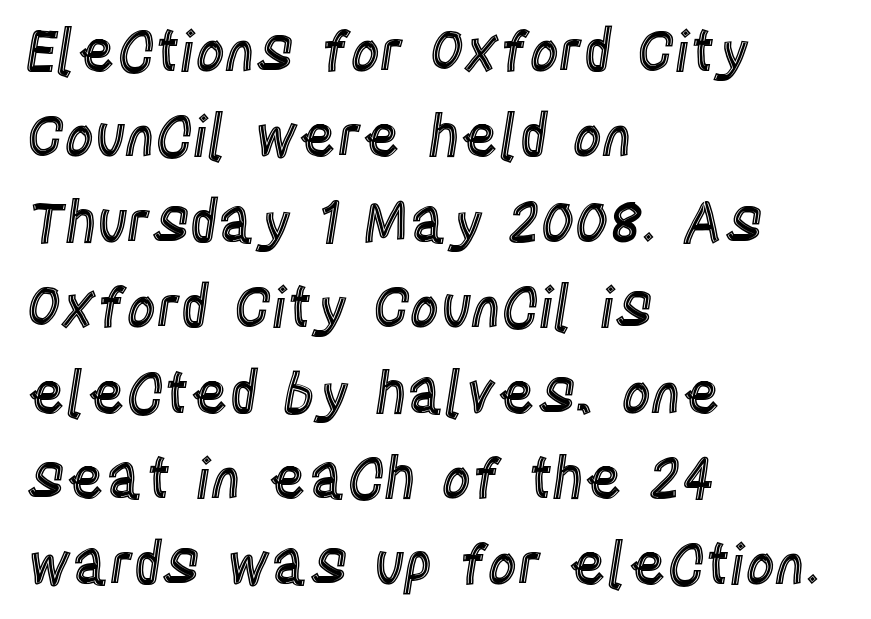
The image shows 57 px condensed type; set left-aligned, normal line spacing (1.5x), normal letter spacing, not underlined; a large x-height.
